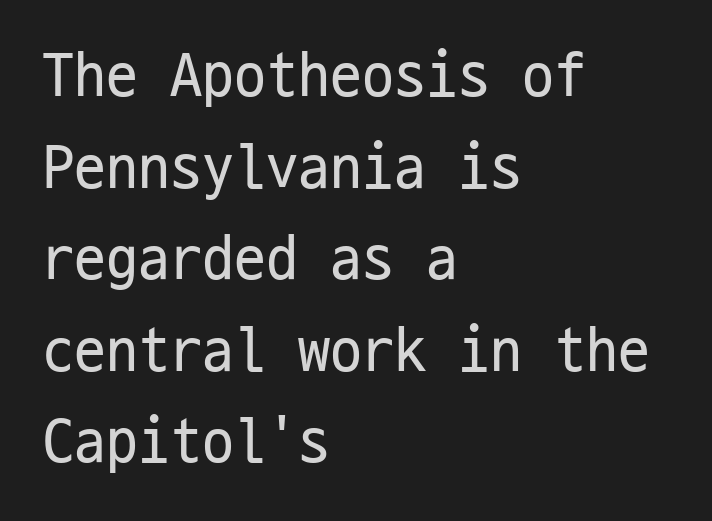
The image shows 64 px regular-weight, condensed sans-serif type, upright, monospaced; set left-aligned, normal line spacing (1.43x), normal letter spacing, not underlined; low stroke contrast and a medium x-height.
